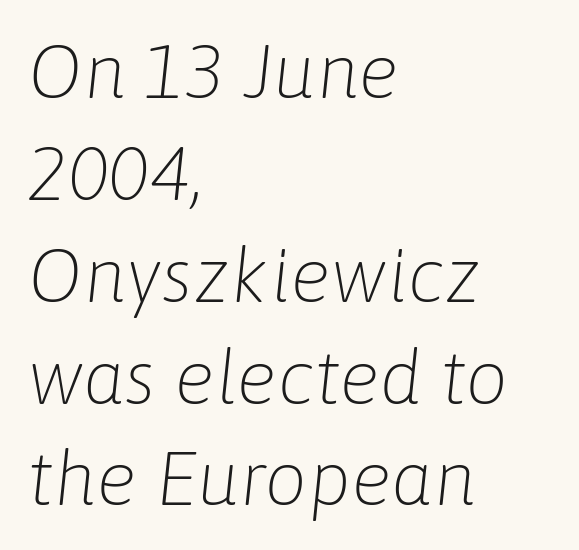
The image shows 76 px light type, italic (leaning right); set left-aligned, normal line spacing (1.34x), normal letter spacing, not underlined; low stroke contrast and a medium x-height.
